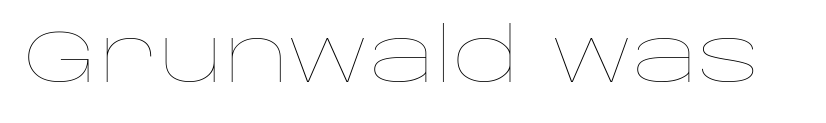
Just letters on the line, the space beneath them empty. Weight: in the light-to-regular range. Italic: no, the glyphs are upright roman. Compared with typical body copy, the letter spacing here is the same.
